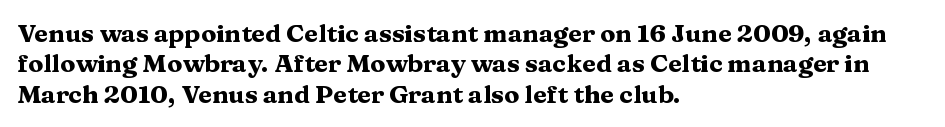
Each line starts at the same left margin while the right side varies. Words appear dense and cohesive because spacing is normal. What weight is shown? A full bold with thick strokes. Nope, not italic — everything's standing straight.
